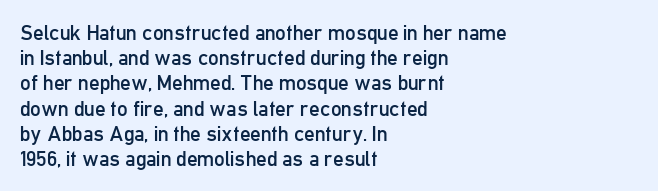
Q: Is the text bold? A: No.
Q: Is the text italic (slanted)? A: No, it is upright.
Q: Is the text underlined? A: No.
Q: How is the paragraph aligned? A: Left-aligned.
Q: Is the spacing between letters normal or unusually wide? A: Normal.
